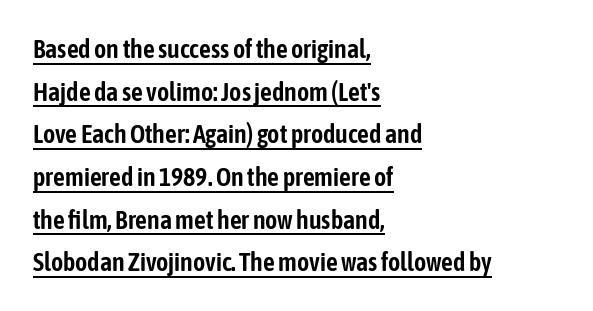
{"italic": "no", "underline": "yes", "align": "left", "line_spacing": "normal", "line_spacing_ratio": 1.64, "letter_spacing": "normal", "letter_spacing_em": 0.0, "glyph_px": 26}
